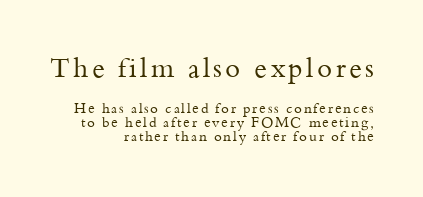
{"italic": "no", "bold": "no", "underline": "no", "align": "right", "line_spacing": "tight", "line_spacing_ratio": 1.0, "larger_block": "first", "size_ratio": 1.93, "glyph_px": 27}
